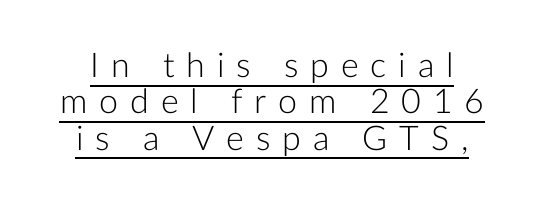
Q: Is the text bold? A: No.
Q: Is the text italic (slanted)? A: No, it is upright.
Q: Is the typeface a serif or a sans-serif typeface? A: Sans-serif.
Q: Is the text underlined? A: Yes.
Q: Is the spacing between letters normal or unusually wide? A: Unusually wide.
Q: Is the spacing between lines tight, normal or loose? A: Tight.
Q: Width (condensed, normal, or wide)? A: Normal.
Q: Stroke contrast? A: Low.
Q: x-height? A: Medium.
Q: Monospaced? A: No.
